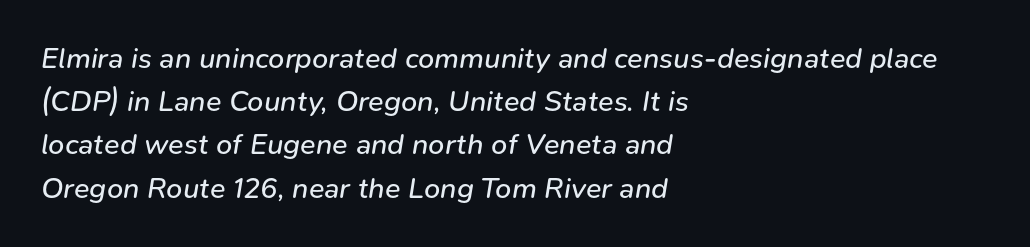
The image shows 29 px regular-weight type, italic (leaning right); set left-aligned, normal line spacing (1.49x), normal letter spacing, not underlined; low stroke contrast and a medium x-height.
